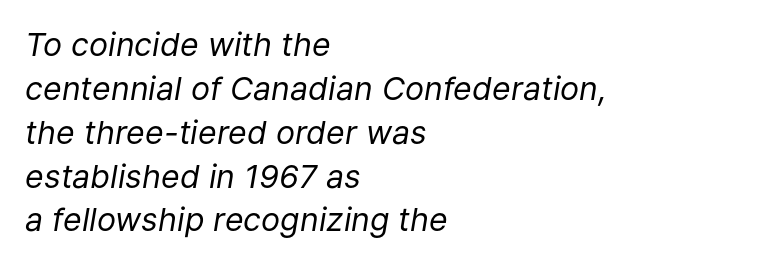
Q: Is the text bold? A: No.
Q: Is the text italic (slanted)? A: Yes, it leans right by about 9 degrees.
Q: Is the text underlined? A: No.
Q: How is the paragraph aligned? A: Left-aligned.
Q: Is the spacing between letters normal or unusually wide? A: Normal.
Q: Is the spacing between lines tight, normal or loose? A: Normal.
Q: Width (condensed, normal, or wide)? A: Normal.
Q: Stroke contrast? A: Low.
Q: x-height? A: Medium.
Q: Monospaced? A: No.
